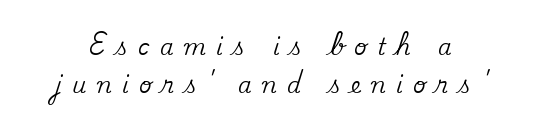
{"underline": "no", "line_spacing_ratio": 1.73, "letter_spacing": "wide", "letter_spacing_em": 0.47, "glyph_px": 22}
